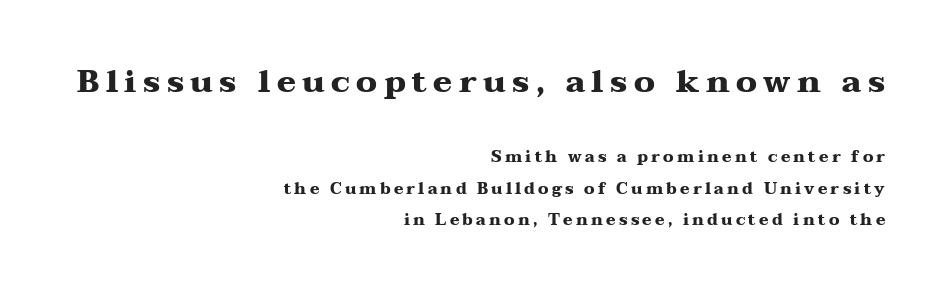
The image shows 32 px heavy, wide serif type, upright; set right-aligned, loose line spacing (1.98x), unusually wide letter spacing (+0.2 em), not underlined; the first (top) block is 2.0x larger; medium stroke contrast and a medium x-height.
